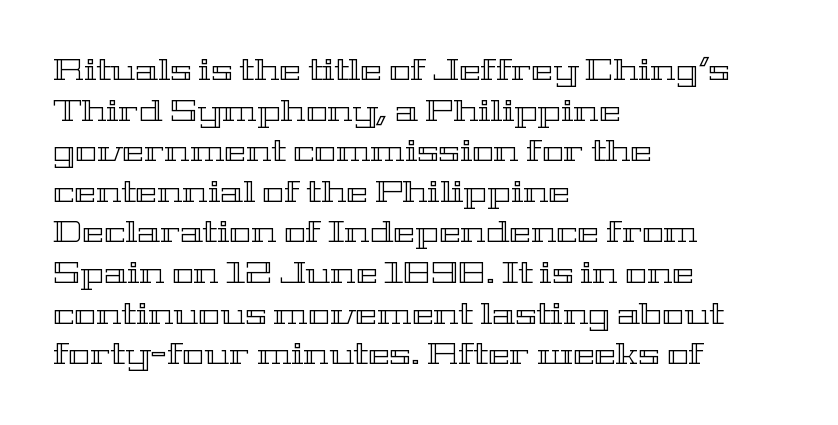
Q: Is the text italic (slanted)? A: No, it is upright.
Q: Is the text underlined? A: No.
Q: How is the paragraph aligned? A: Left-aligned.
Q: Is the spacing between letters normal or unusually wide? A: Normal.
Q: Is the spacing between lines tight, normal or loose? A: Normal.
Q: Width (condensed, normal, or wide)? A: Wide.
Q: x-height? A: Medium.
Q: Monospaced? A: No.
